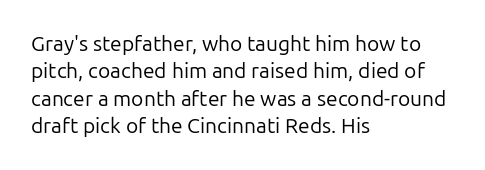
The image shows 21 px text type, upright; set left-aligned, normal line spacing (1.3x), normal letter spacing, not underlined.
